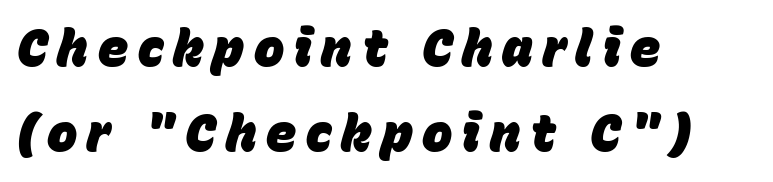
Q: Is the text bold? A: Yes.
Q: Is the text italic (slanted)? A: Yes, it leans right by about 15 degrees.
Q: Is the text underlined? A: No.
Q: How is the paragraph aligned? A: Left-aligned.
Q: Is the spacing between lines tight, normal or loose? A: Normal.
Q: Width (condensed, normal, or wide)? A: Normal.
Q: Stroke contrast? A: Low.
Q: x-height? A: Large.
Q: Monospaced? A: No.
